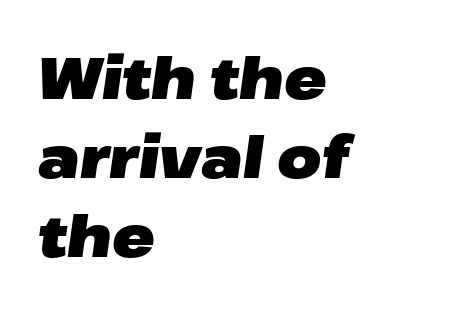
Q: Is the text bold? A: Yes.
Q: Is the text italic (slanted)? A: Yes, it leans right by about 8 degrees.
Q: Is the text underlined? A: No.
Q: How is the paragraph aligned? A: Left-aligned.
Q: Is the spacing between letters normal or unusually wide? A: Normal.
Q: Is the spacing between lines tight, normal or loose? A: Normal.
Q: Width (condensed, normal, or wide)? A: Wide.
Q: Stroke contrast? A: Low.
Q: x-height? A: Medium.
Q: Monospaced? A: No.
